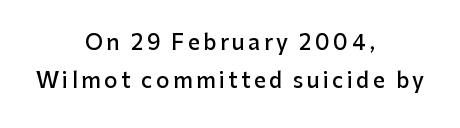
Reading down the block, each line starts at a different indent, mirrored at its end. Has an underline been added? It has not. Stroke thickness is moderately raised; the sample reads as semibold. Designer's note — italics off, roman on.
